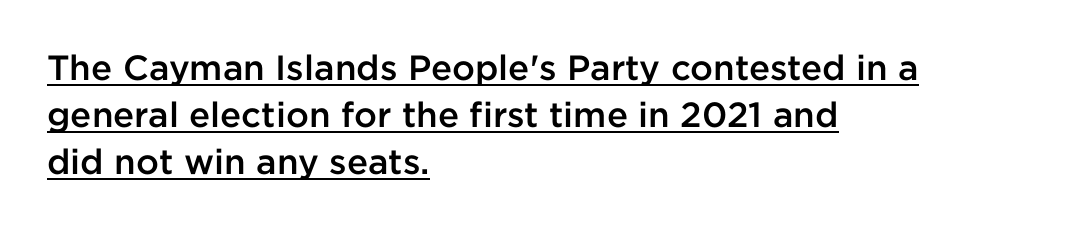
{"serif": "no", "italic": "no", "bold": "semi", "weight": "semibold", "width": "normal", "stroke_contrast": "low", "x_height": "medium", "monospaced": "no", "underline": "yes", "align": "left", "line_spacing": "normal", "line_spacing_ratio": 1.34, "letter_spacing": "normal", "letter_spacing_em": 0.0, "glyph_px": 35}
